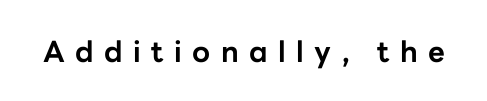
Loose tracking; the words dissolve into strings of separated letters. Glance below the letters and you will spot only blank space. These lines are rendered in a variable-pitch font. Ordinary non-slanted type is in use. The strokes are fattened all the way to bold.
